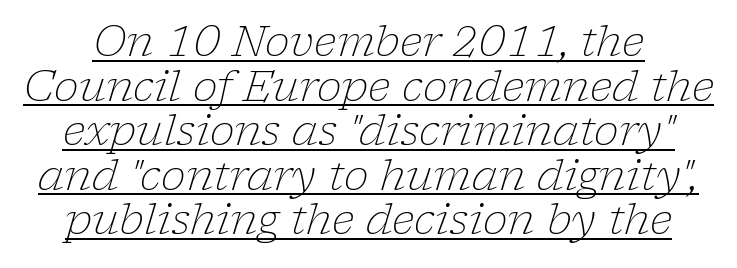
The passage shown has conventional tracking throughout. The typesetter has applied underlining to the passage shown. The font is comparable to plain body text, perhaps lighter. A typesetter would call this proportional, since set widths differ per character.
